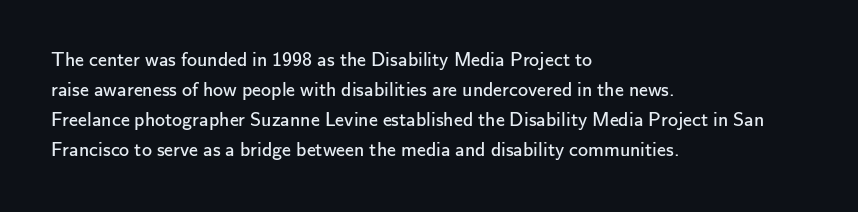
The image shows 20 px text type, upright; set left-aligned, normal line spacing (1.5x), normal letter spacing, not underlined.
